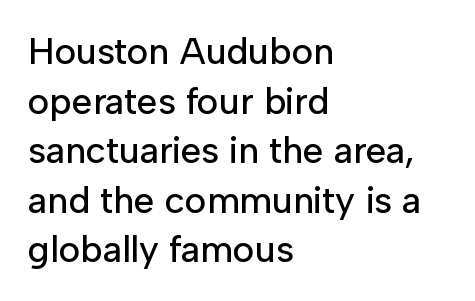
The image shows 37 px sans-serif type, upright; set left-aligned, normal line spacing (1.34x), normal letter spacing, not underlined; low stroke contrast and a medium x-height.
